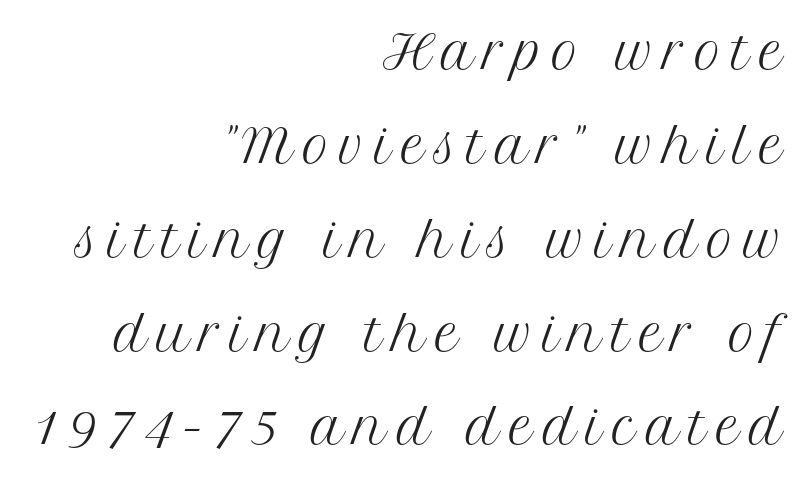
The image shows 46 px regular-weight serif type; set right-aligned, loose line spacing (2.04x), unusually wide letter spacing (+0.21 em), not underlined; medium stroke contrast and a medium x-height.
